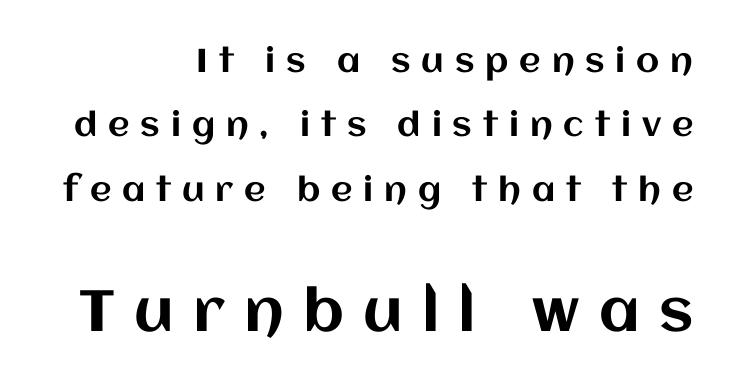
Q: Is the text italic (slanted)? A: No, it is upright.
Q: Is the text underlined? A: No.
Q: How is the paragraph aligned? A: Right-aligned.
Q: Is the spacing between letters normal or unusually wide? A: Unusually wide.
Q: Is the spacing between lines tight, normal or loose? A: Loose.
Q: Which block of text is set in a larger size, the first (top) or the second (bottom)? A: The second (bottom) one.
Q: Width (condensed, normal, or wide)? A: Normal.
Q: Stroke contrast? A: Medium.
Q: x-height? A: Large.
Q: Monospaced? A: No.
